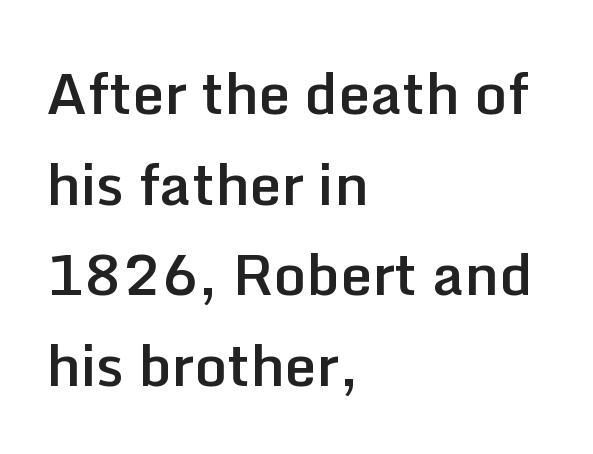
The image shows 57 px semibold sans-serif type, upright; set left-aligned, normal line spacing (1.59x), normal letter spacing, not underlined; low stroke contrast and a medium x-height.
